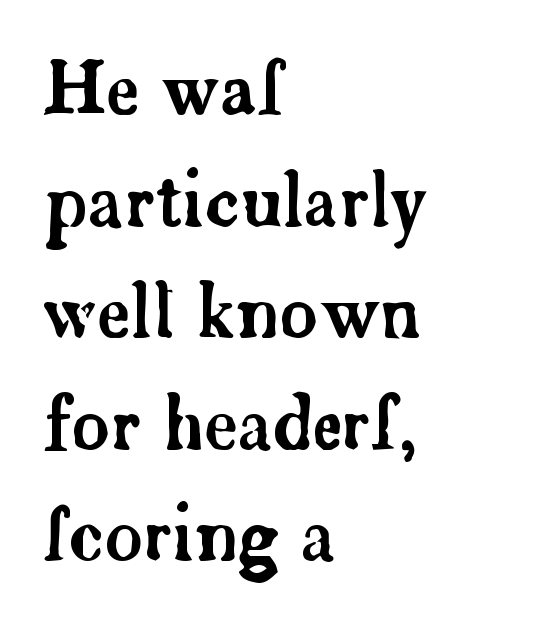
{"serif": "yes", "italic": "no", "width": "normal", "stroke_contrast": "low", "x_height": "small", "monospaced": "no", "underline": "no", "align": "left", "line_spacing": "normal", "line_spacing_ratio": 1.55, "letter_spacing": "normal", "letter_spacing_em": 0.0, "glyph_px": 72}
